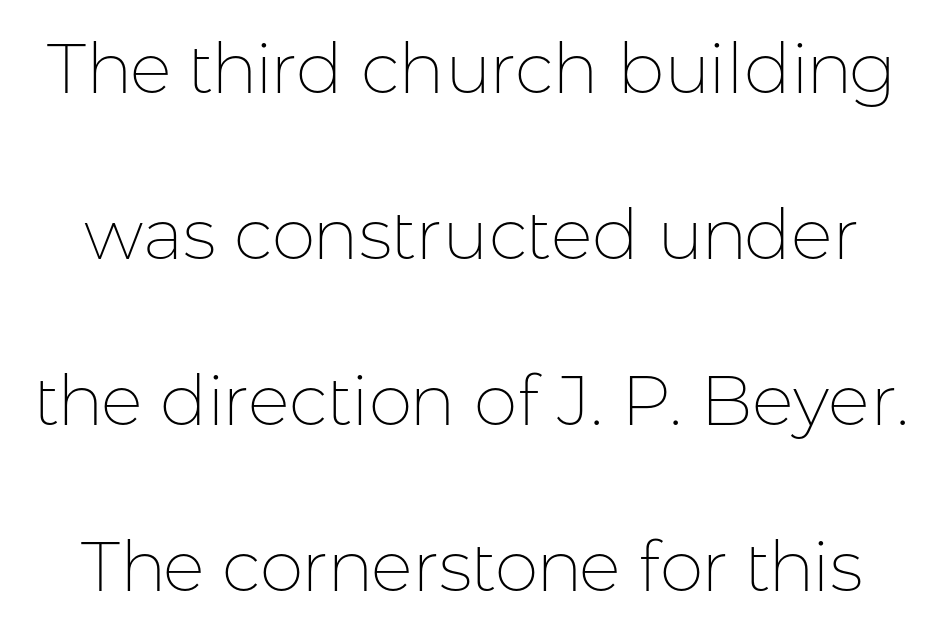
The image shows 70 px thin sans-serif type, upright; set loose line spacing (2.37x), normal letter spacing, not underlined; low stroke contrast and a medium x-height.
